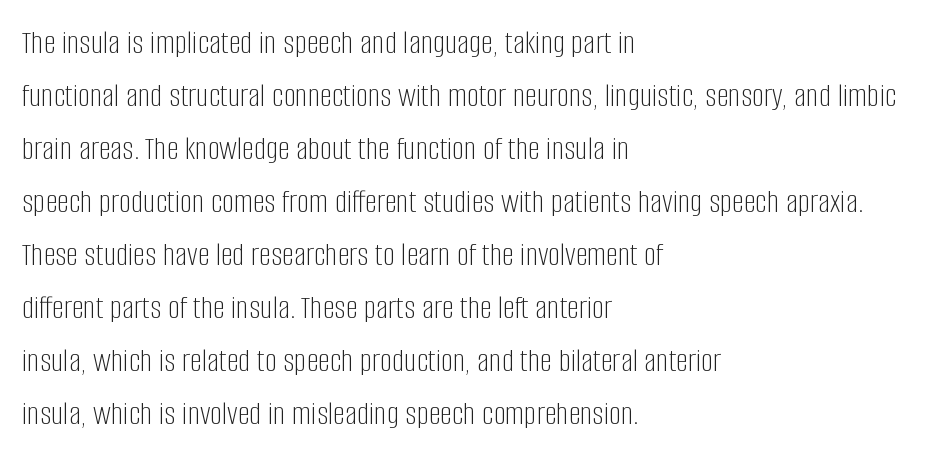
Q: Is the text bold? A: No.
Q: Is the text italic (slanted)? A: No, it is upright.
Q: Is the typeface a serif or a sans-serif typeface? A: Sans-serif.
Q: Is the text underlined? A: No.
Q: How is the paragraph aligned? A: Left-aligned.
Q: Is the spacing between letters normal or unusually wide? A: Normal.
Q: Is the spacing between lines tight, normal or loose? A: Normal.
Q: Width (condensed, normal, or wide)? A: Condensed.
Q: Stroke contrast? A: Low.
Q: x-height? A: Large.
Q: Monospaced? A: No.
